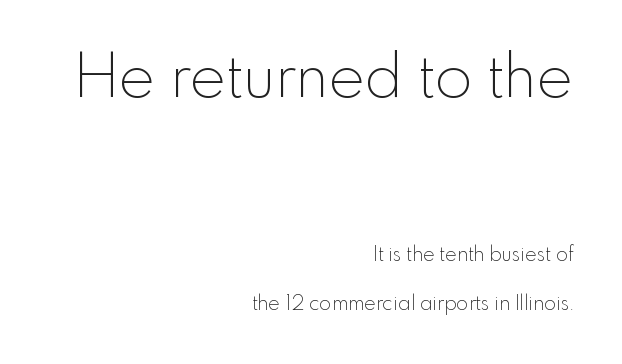
The image shows 61 px thin sans-serif type, upright; set right-aligned, loose line spacing (2.42x), normal letter spacing, not underlined; the first (top) block is 3.05x larger; a small x-height.
